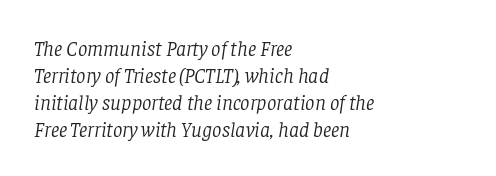
Q: Is the text bold? A: No.
Q: Is the text italic (slanted)? A: Yes, it leans right by about 8 degrees.
Q: Is the text underlined? A: No.
Q: How is the paragraph aligned? A: Left-aligned.
Q: Is the spacing between letters normal or unusually wide? A: Normal.
Q: Is the spacing between lines tight, normal or loose? A: Normal.
